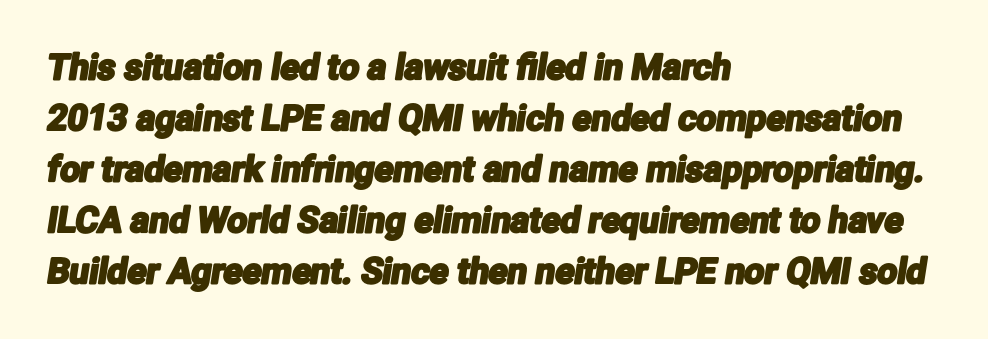
Leftover space on each line is placed entirely after the last word. Beneath every word, the page is bare. Each letter keeps its own natural width here, so spacing adapts to shape. Standard letterfit; no display-style spreading of the glyphs.
